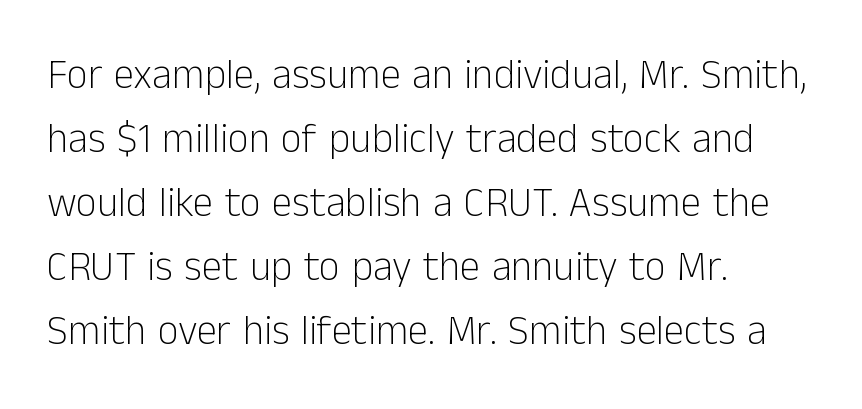
{"serif": "no", "italic": "no", "bold": "no", "weight": "light", "width": "normal", "stroke_contrast": "low", "x_height": "medium", "monospaced": "no", "underline": "no", "align": "left", "line_spacing": "normal", "line_spacing_ratio": 1.56, "letter_spacing": "normal", "letter_spacing_em": 0.0, "glyph_px": 41}
